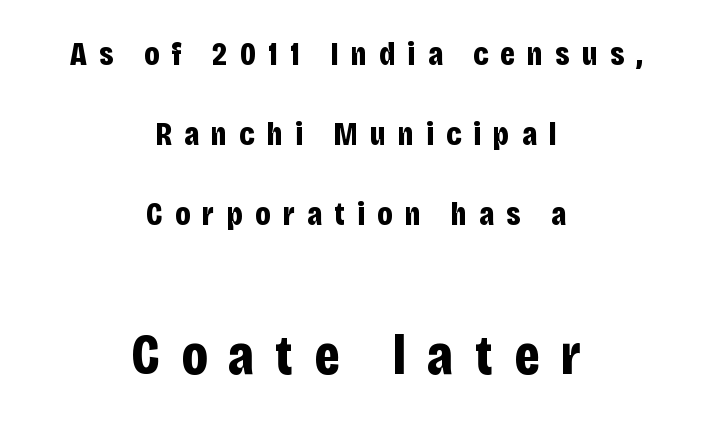
These two chunks differ in scale, with the bottom chunk taking the larger measure. Reading down the block, each line starts at a different indent, mirrored at its end. The passage shown is not underscored anywhere. Observe the absence of serifs on each vertical stroke in this sample. Bold? Absolutely — the strokes are thick and heavy. The space between consecutive lines is lavish.
